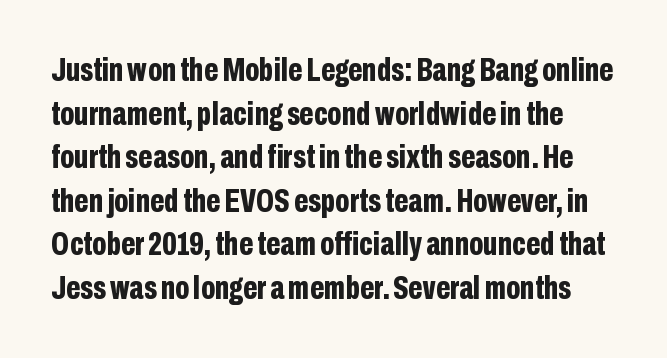
Does extra space separate the letters? No, they use regular spacing. If you drew a line through each stem, it would be perfectly vertical. Plain, unruled lines of type. Notice how thick the strokes are: this is what a full bold looks like. The type family on display is of the sans-serif kind.
